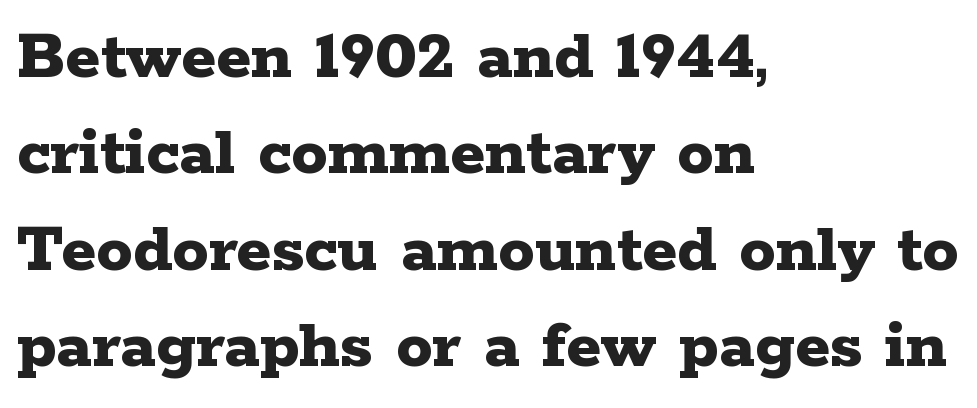
The line texture is even and compact thanks to regular tracking. Letterform terminals end in serifs throughout the passage. The face used here is proportionally spaced, like ordinary book or web type. The ragged edge is on the right, which tells us the setting is flush left. The lettering stays uniformly vertical, giving the passage a roman look. This is heavy type, rendered in bold.
